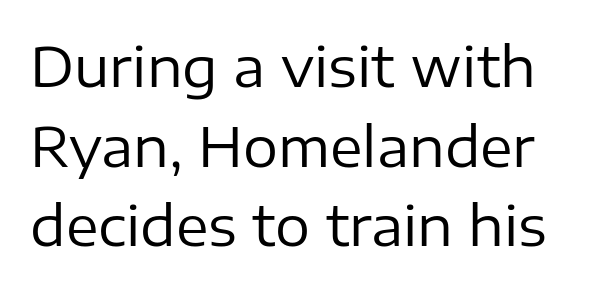
Check the space under the baseline: it is left empty. The font's upright variant was chosen for this text. Stroke thickness stays within the range of a standard reading face or lighter. This rendering leaves character spacing at its baseline value.
